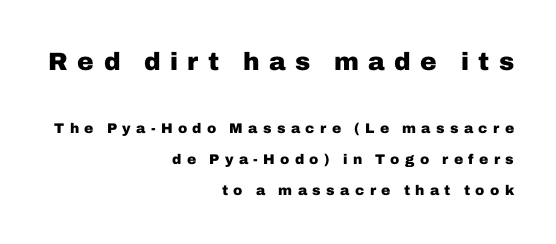
The image shows 25 px bold type, upright; set right-aligned, loose line spacing (2.21x), unusually wide letter spacing (+0.38 em), not underlined; the first (top) block is 1.79x larger.
